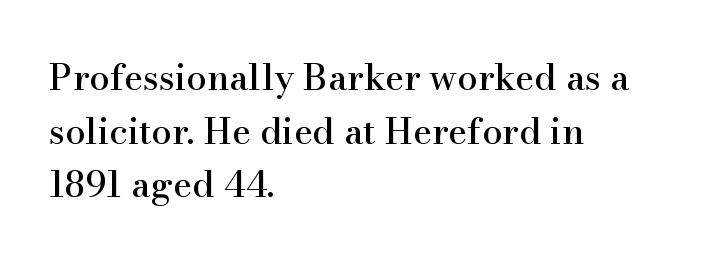
Q: Is the text italic (slanted)? A: No, it is upright.
Q: Is the typeface a serif or a sans-serif typeface? A: Serif.
Q: Is the text underlined? A: No.
Q: How is the paragraph aligned? A: Left-aligned.
Q: Is the spacing between letters normal or unusually wide? A: Normal.
Q: Is the spacing between lines tight, normal or loose? A: Normal.
Q: Width (condensed, normal, or wide)? A: Normal.
Q: Stroke contrast? A: High.
Q: x-height? A: Small.
Q: Monospaced? A: No.
